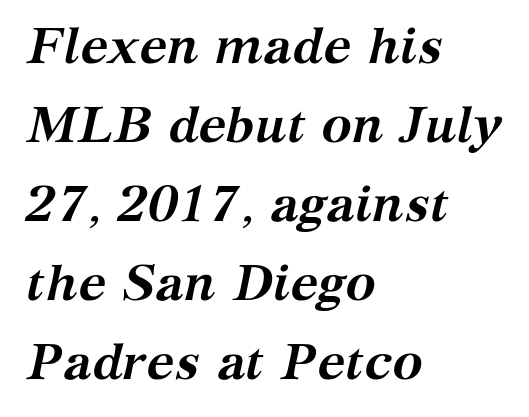
The image shows 51 px semibold serif type, italic (leaning right); set left-aligned, normal line spacing (1.55x), normal letter spacing, not underlined; medium stroke contrast and a medium x-height.
